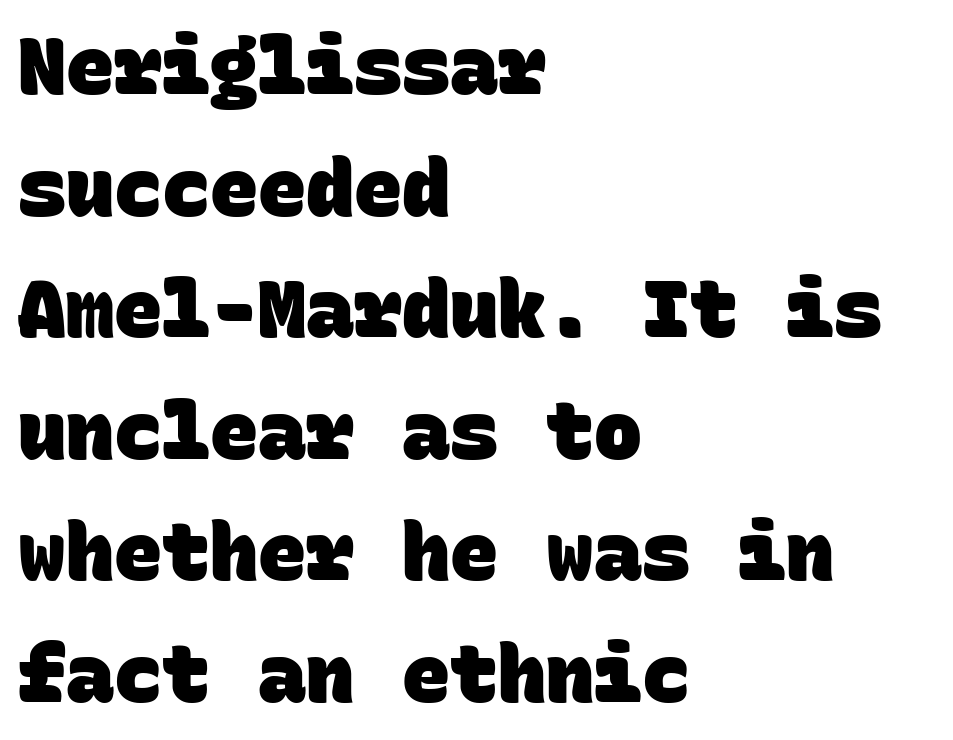
Q: Is the text bold? A: Yes.
Q: Is the typeface a serif or a sans-serif typeface? A: Sans-serif.
Q: Is the text underlined? A: No.
Q: How is the paragraph aligned? A: Left-aligned.
Q: Is the spacing between letters normal or unusually wide? A: Normal.
Q: Is the spacing between lines tight, normal or loose? A: Normal.
Q: Width (condensed, normal, or wide)? A: Normal.
Q: Stroke contrast? A: Low.
Q: x-height? A: Large.
Q: Monospaced? A: Yes.
